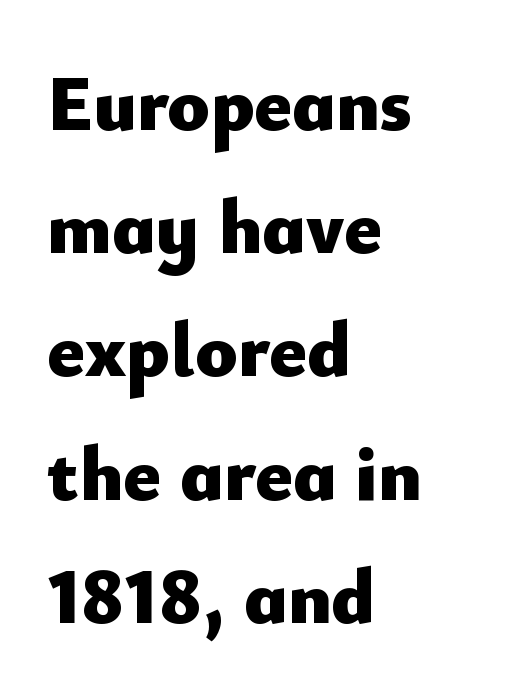
{"serif": "no", "italic": "no", "bold": "yes", "weight": "heavy", "width": "normal", "stroke_contrast": "low", "x_height": "small", "monospaced": "no", "underline": "no", "align": "left", "line_spacing": "normal", "line_spacing_ratio": 1.58, "letter_spacing": "normal", "letter_spacing_em": 0.0, "glyph_px": 78}
